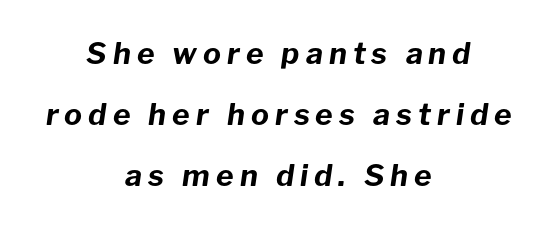
Q: Is the text bold? A: Yes.
Q: Is the text italic (slanted)? A: Yes, it leans right by about 8 degrees.
Q: Is the text underlined? A: No.
Q: How is the paragraph aligned? A: Centered.
Q: Is the spacing between letters normal or unusually wide? A: Unusually wide.
Q: Is the spacing between lines tight, normal or loose? A: Loose.
Q: Width (condensed, normal, or wide)? A: Normal.
Q: Stroke contrast? A: Low.
Q: x-height? A: Medium.
Q: Monospaced? A: No.
